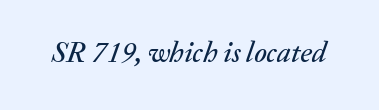
Q: Is the text italic (slanted)? A: Yes, it leans right by about 20 degrees.
Q: Is the text underlined? A: No.
Q: Is the spacing between letters normal or unusually wide? A: Normal.
Q: Width (condensed, normal, or wide)? A: Normal.
Q: Stroke contrast? A: Medium.
Q: x-height? A: Medium.
Q: Monospaced? A: No.
